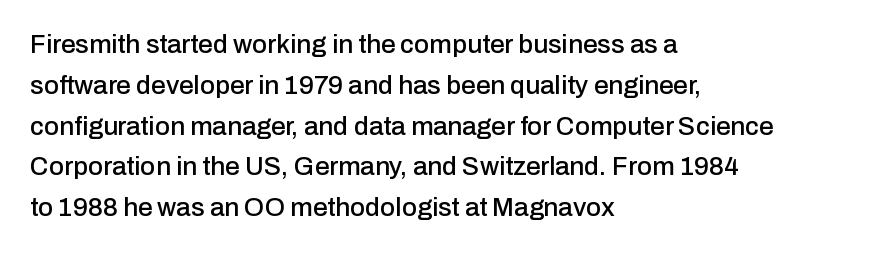
{"italic": "no", "underline": "no", "align": "left", "line_spacing": "normal", "line_spacing_ratio": 1.57, "letter_spacing": "normal", "letter_spacing_em": 0.0, "glyph_px": 26}
